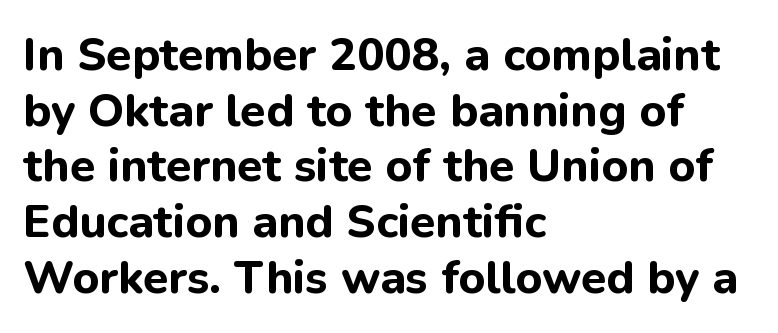
If you drew a ruler down the left edge, every line would touch it. Does the weight exceed regular? Yes, all the way to bold. The letters sit at their default tracking, neither squeezed nor spread. Looks like regular typesetting: each glyph gets only the width it needs.
